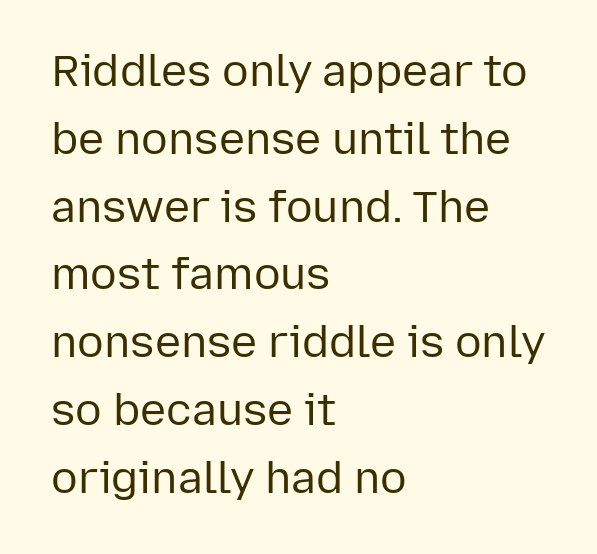
Q: Is the text bold? A: No.
Q: Is the text italic (slanted)? A: No, it is upright.
Q: Is the typeface a serif or a sans-serif typeface? A: Sans-serif.
Q: Is the text underlined? A: No.
Q: How is the paragraph aligned? A: Left-aligned.
Q: Is the spacing between letters normal or unusually wide? A: Normal.
Q: Is the spacing between lines tight, normal or loose? A: Normal.
Q: Width (condensed, normal, or wide)? A: Normal.
Q: Stroke contrast? A: Low.
Q: x-height? A: Medium.
Q: Monospaced? A: No.
